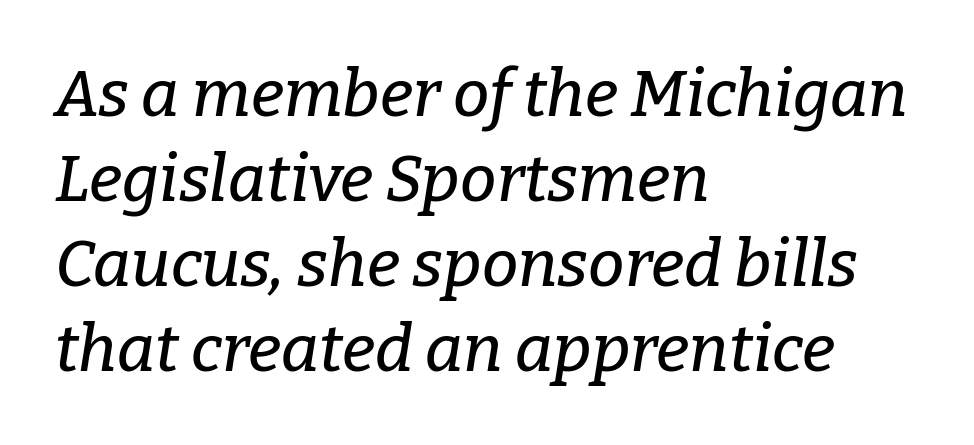
Q: Is the text italic (slanted)? A: Yes, it leans right by about 9 degrees.
Q: Is the typeface a serif or a sans-serif typeface? A: Serif.
Q: Is the text underlined? A: No.
Q: How is the paragraph aligned? A: Left-aligned.
Q: Is the spacing between letters normal or unusually wide? A: Normal.
Q: Is the spacing between lines tight, normal or loose? A: Normal.
Q: Width (condensed, normal, or wide)? A: Normal.
Q: Stroke contrast? A: Low.
Q: x-height? A: Medium.
Q: Monospaced? A: No.
